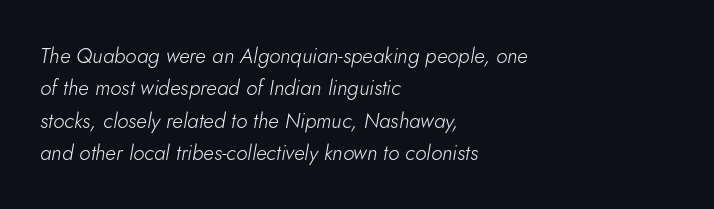
{"italic": "yes", "lean": "right", "slant_degrees": 5, "bold": "no", "underline": "no", "align": "left", "line_spacing": "normal", "line_spacing_ratio": 1.54, "letter_spacing": "normal", "letter_spacing_em": 0.0, "glyph_px": 21}
